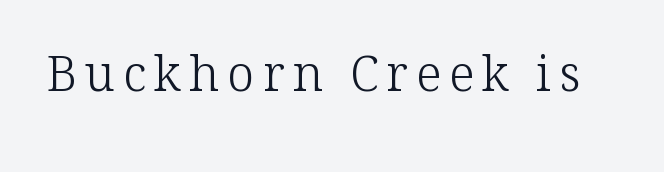
The image shows 49 px light serif type, upright; set not underlined; low stroke contrast and a medium x-height.
